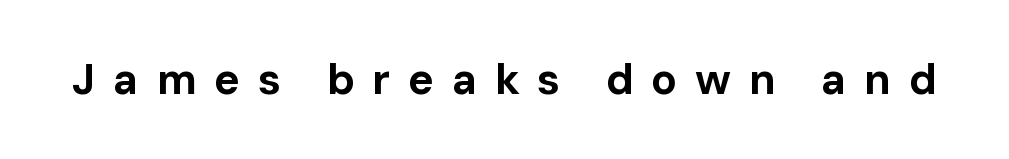
{"serif": "no", "italic": "no", "bold": "yes", "weight": "bold", "width": "normal", "stroke_contrast": "low", "x_height": "medium", "monospaced": "no", "underline": "no", "letter_spacing": "wide", "letter_spacing_em": 0.41, "glyph_px": 43}
